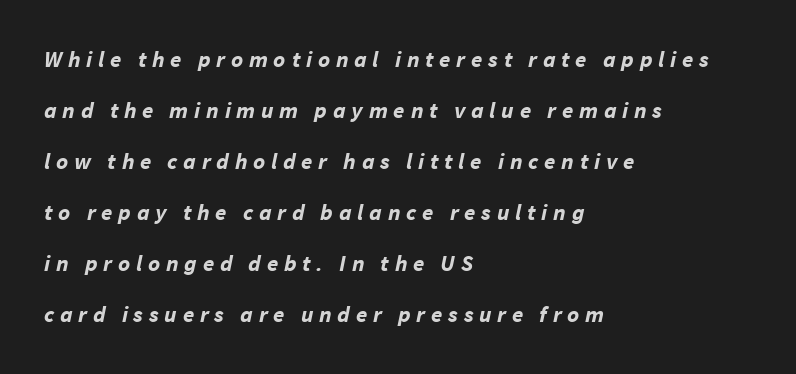
{"italic": "yes", "lean": "right", "slant_degrees": 11, "bold": "yes", "underline": "no", "align": "left", "line_spacing": "loose", "line_spacing_ratio": 2.22, "letter_spacing": "wide", "letter_spacing_em": 0.25, "glyph_px": 23}
